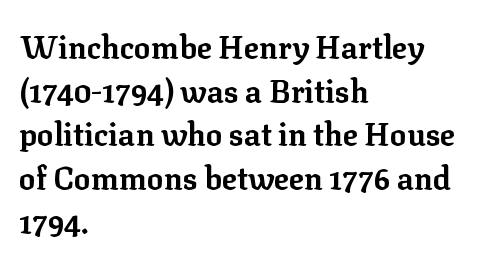
The text was rendered using a seriffed face with decorative stroke endings. The text block is weighted toward the left margin, trailing off unevenly rightward. Italic: no, the glyphs are upright roman. I'd describe the lettering as bold — thick and assertive. Students, note that the glyphs here touch the page at normal intervals.
